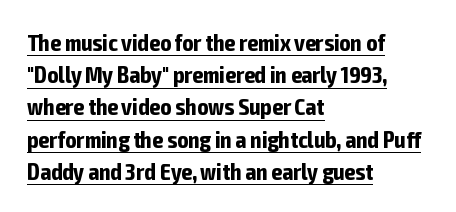
Vertical spacing — default. Nothing unusual about the tracking: characters are spaced as the font intends. The setting favours the left margin, as ordinary paragraphs usually do. Rendered with straight, roman letterforms. Stroke thickness is high; the sample reads as a true bold.
